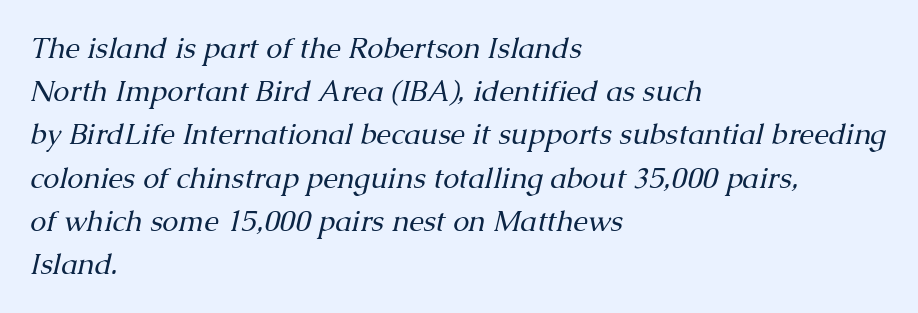
The image shows 29 px regular-weight serif type, italic (leaning right); set left-aligned, normal line spacing (1.49x), normal letter spacing, not underlined; medium stroke contrast and a medium x-height.
